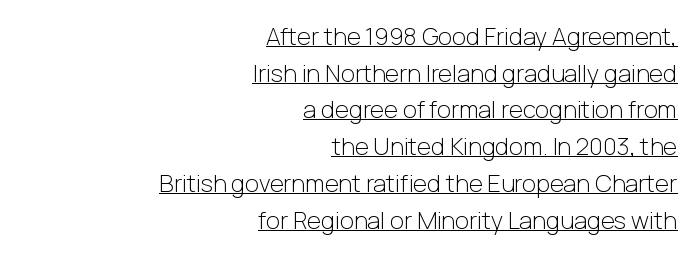
The face used here is rendered with its standard letterfit. Caption: face not bold, strokes unweighted. Whoever set this chose a conventional vertical rhythm. Right-aligned paragraph, ragged on the left. Every word sits above its own underline. It's the straight-up-and-down kind of type.
